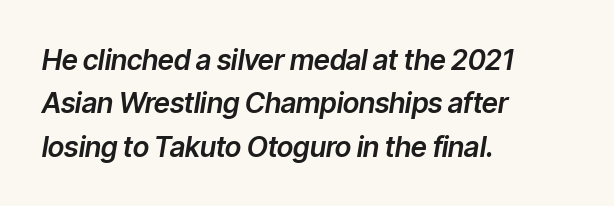
The letters advance in unequal steps, a hallmark of proportional type. Notice how the stems are inclined rather than vertical — that's the hallmark of italics. Honestly, there is no underline to notice here at all. Is there much room between lines? A standard amount, neither cramped nor airy. A student would call this left alignment; a typographer would say flush left, rag right.
